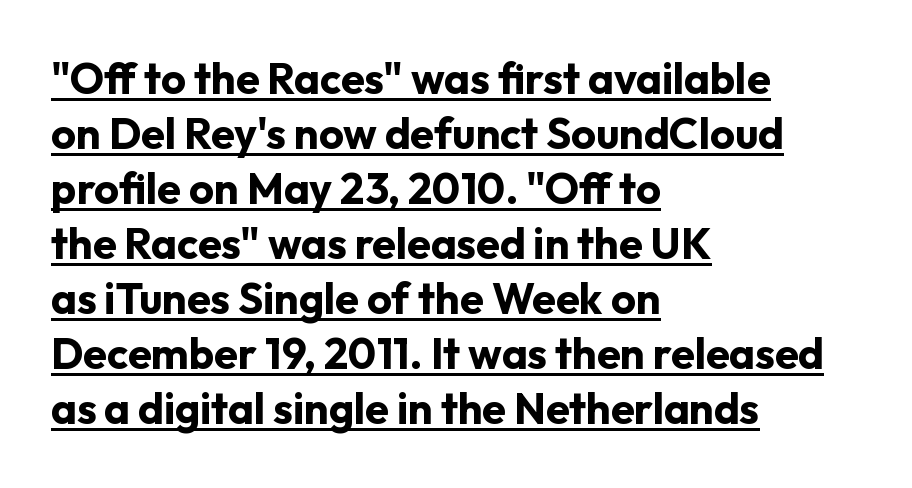
The image shows 43 px bold sans-serif type, upright; set left-aligned, normal line spacing (1.28x), normal letter spacing, underlined; low stroke contrast and a medium x-height.
